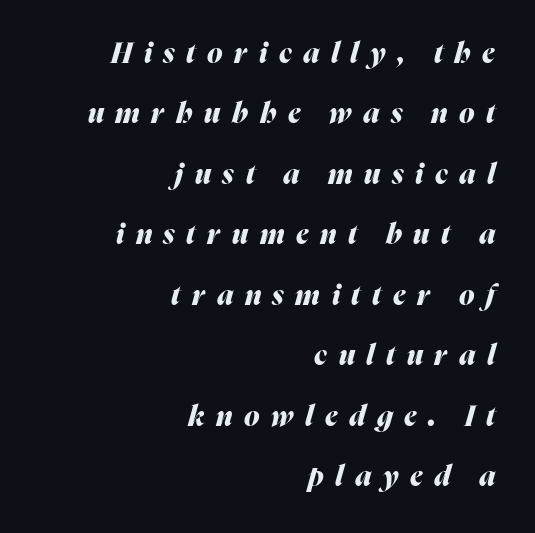
The image shows 28 px heavy type, italic (leaning right); set right-aligned, loose line spacing (2.16x), unusually wide letter spacing (+0.41 em), not underlined; medium stroke contrast and a medium x-height.
